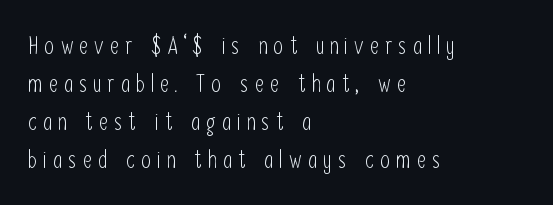
{"italic": "no", "bold": "no", "underline": "no", "align": "left", "line_spacing": "normal", "line_spacing_ratio": 1.52, "letter_spacing": "wide", "letter_spacing_em": 0.24, "glyph_px": 25}
